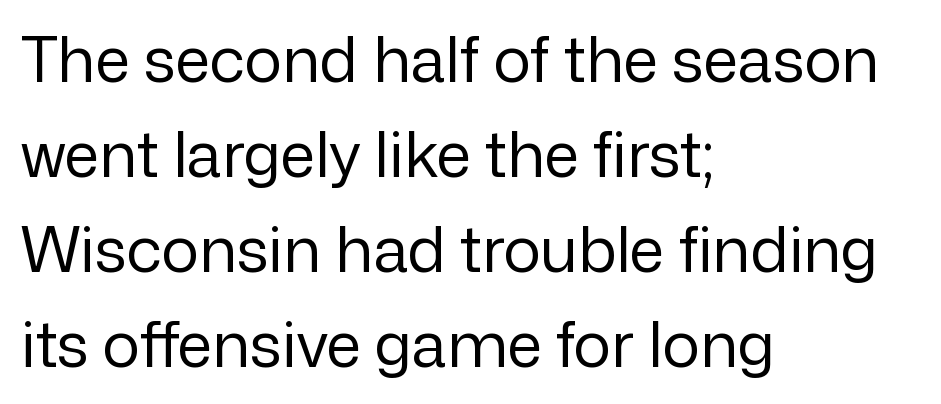
The image shows 63 px regular-weight sans-serif type, upright; set left-aligned, normal line spacing (1.51x), normal letter spacing, not underlined; low stroke contrast and a medium x-height.
